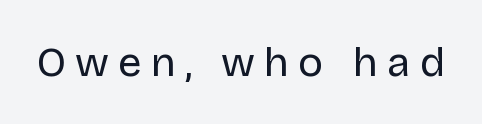
The image shows 42 px regular-weight sans-serif type, upright; set unusually wide letter spacing (+0.22 em), not underlined; low stroke contrast and a large x-height.
